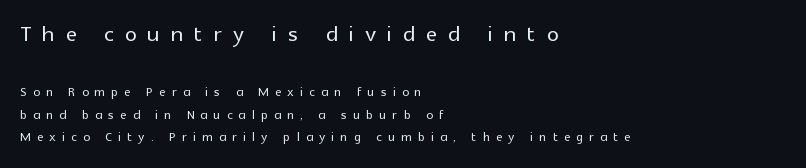
Q: Is the text italic (slanted)? A: No, it is upright.
Q: Is the typeface a serif or a sans-serif typeface? A: Sans-serif.
Q: Is the text underlined? A: No.
Q: How is the paragraph aligned? A: Left-aligned.
Q: Is the spacing between letters normal or unusually wide? A: Unusually wide.
Q: Is the spacing between lines tight, normal or loose? A: Normal.
Q: Which block of text is set in a larger size, the first (top) or the second (bottom)? A: The first (top) one.
Q: Width (condensed, normal, or wide)? A: Normal.
Q: x-height? A: Medium.
Q: Monospaced? A: No.
